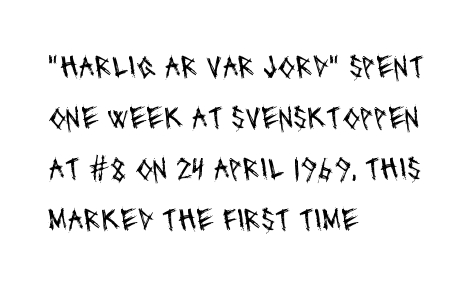
Character widths vary here, with narrow letters taking less room than wide ones. Leading: standard. Letter spacing: default. This sample uses a sans-serif face.
